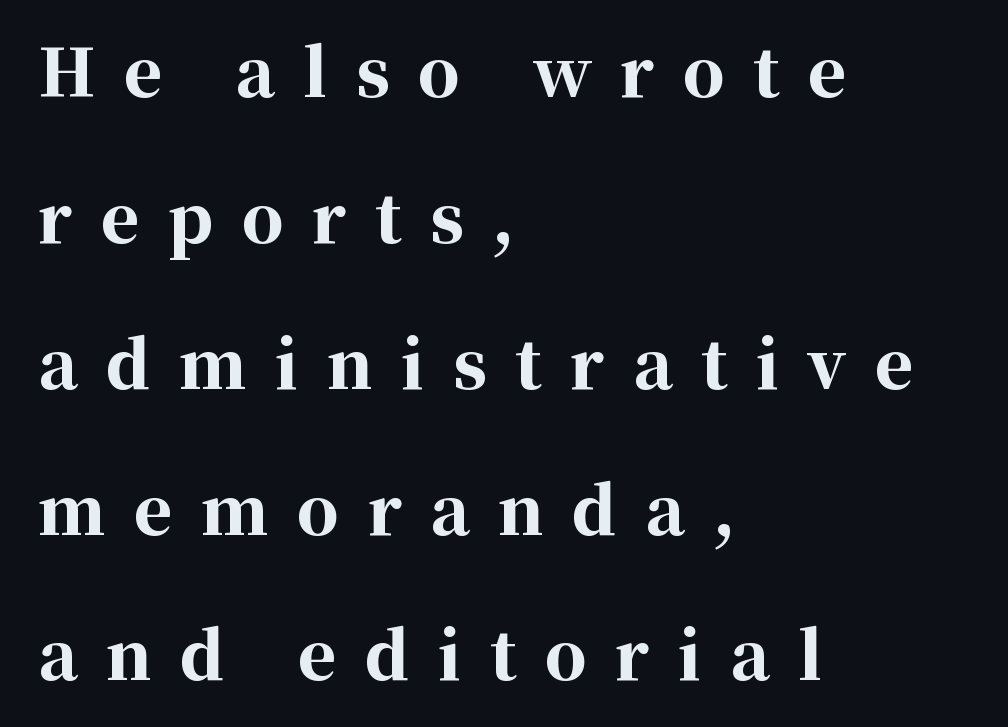
{"serif": "yes", "italic": "no", "bold": "yes", "weight": "bold", "width": "normal", "stroke_contrast": "high", "x_height": "medium", "monospaced": "no", "underline": "no", "align": "left", "line_spacing": "loose", "line_spacing_ratio": 2.21, "letter_spacing": "wide", "letter_spacing_em": 0.43, "glyph_px": 66}
